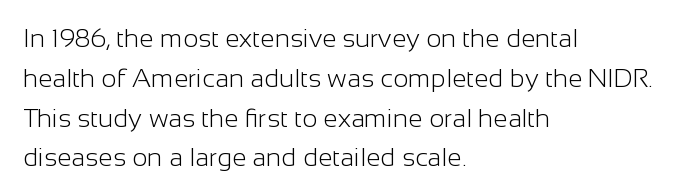
The image shows 26 px text type, upright; set left-aligned, normal line spacing (1.53x), normal letter spacing, not underlined.
